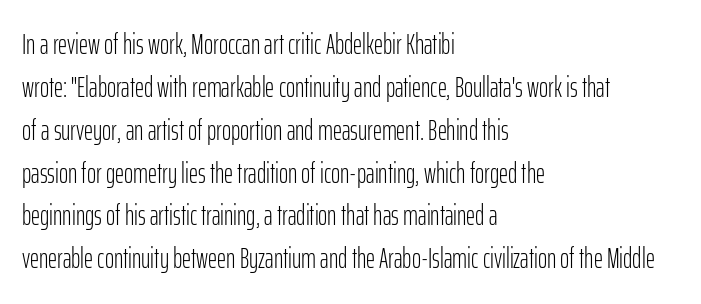
{"serif": "no", "italic": "no", "bold": "no", "weight": "light", "width": "condensed", "stroke_contrast": "low", "x_height": "medium", "monospaced": "no", "underline": "no", "align": "left", "line_spacing": "normal", "line_spacing_ratio": 1.53, "letter_spacing": "normal", "letter_spacing_em": 0.0, "glyph_px": 28}
